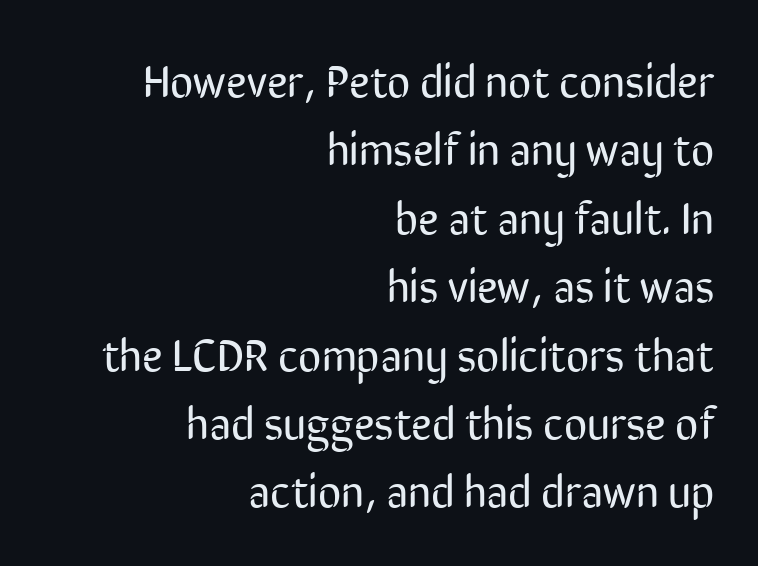
{"serif": "no", "italic": "no", "bold": "no", "weight": "regular", "width": "condensed", "stroke_contrast": "low", "x_height": "medium", "monospaced": "no", "underline": "no", "align": "right", "line_spacing": "normal", "line_spacing_ratio": 1.52, "letter_spacing": "normal", "letter_spacing_em": 0.0, "glyph_px": 45}
